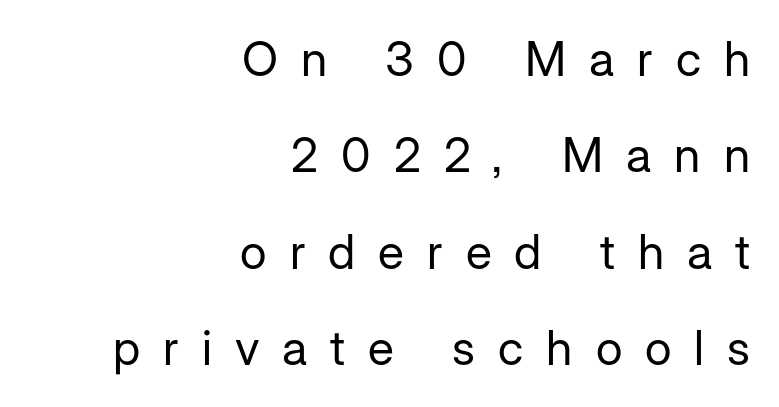
The image shows 48 px regular-weight sans-serif type, upright; set right-aligned, loose line spacing (2.01x), unusually wide letter spacing (+0.48 em), not underlined; low stroke contrast and a medium x-height.
